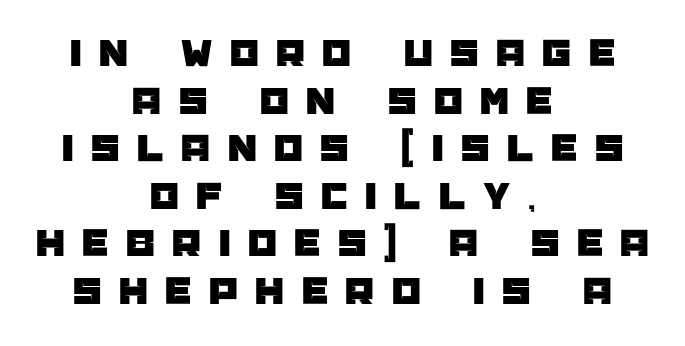
{"serif": "no", "italic": "no", "width": "normal", "stroke_contrast": "low", "x_height": "large", "monospaced": "no", "underline": "no", "align": "center", "line_spacing_ratio": 1.16, "letter_spacing": "wide", "letter_spacing_em": 0.43, "glyph_px": 41}
